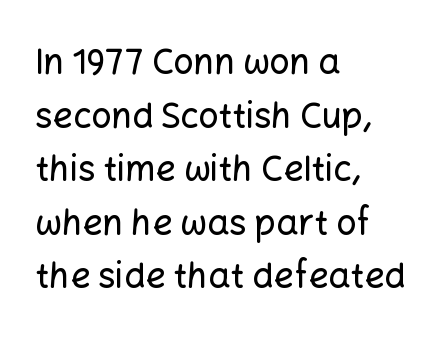
Descenders are the only things crossing below the line. Where is the straight margin? On the left. Does the type have serifs? No, each stem ends abruptly. Each word holds together tightly as a unit, with standard inter-letter gaps.
